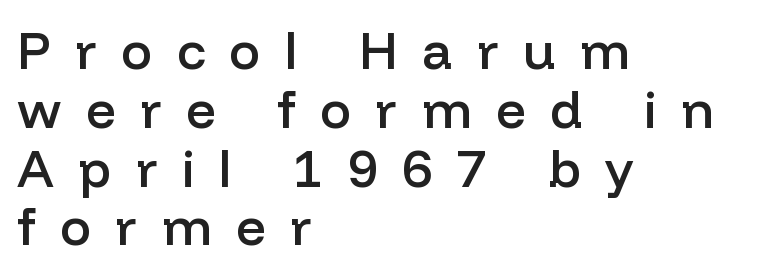
No feet cap the strokes, marking this as sans-serif type. Proportional: the letters do not fall into vertical columns. The passage is arranged the way most books set body copy — flush left. Cramped leading. Honestly, the letter spacing is so wide it's the main thing you notice. If you drew a line through each stem, it would be perfectly vertical.
